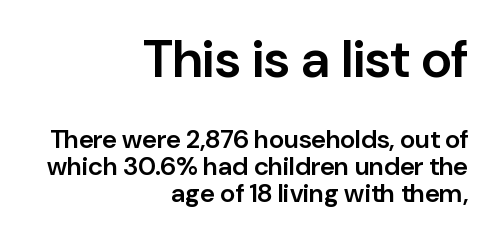
The gaps between neighbouring characters are ordinary and unremarkable. The passage shown is not underscored anywhere. The leading is snug, giving the passage a crowded texture. The face used here is a sans, in the tradition of grotesques and geometrics. Size hierarchy here favors the leading block over the trailing one.
